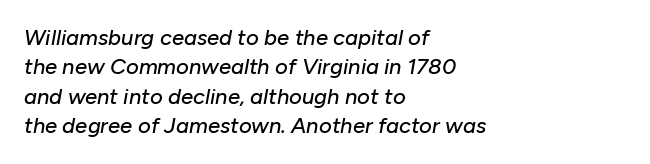
The image shows 22 px text type, italic (leaning right); set left-aligned, normal line spacing (1.34x), normal letter spacing, not underlined.
